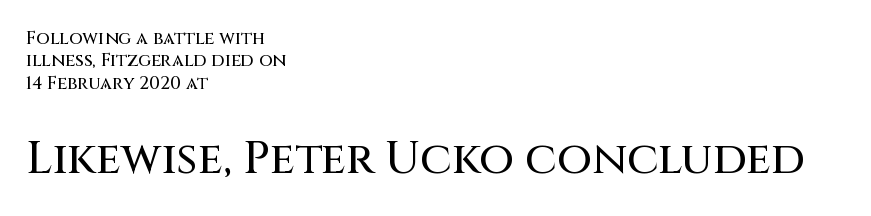
{"serif": "no", "italic": "no", "width": "normal", "stroke_contrast": "medium", "x_height": "large", "monospaced": "no", "underline": "no", "align": "left", "line_spacing_ratio": 1.24, "letter_spacing": "normal", "letter_spacing_em": 0.0, "larger_block": "second", "size_ratio": 2.5, "glyph_px": 45}
